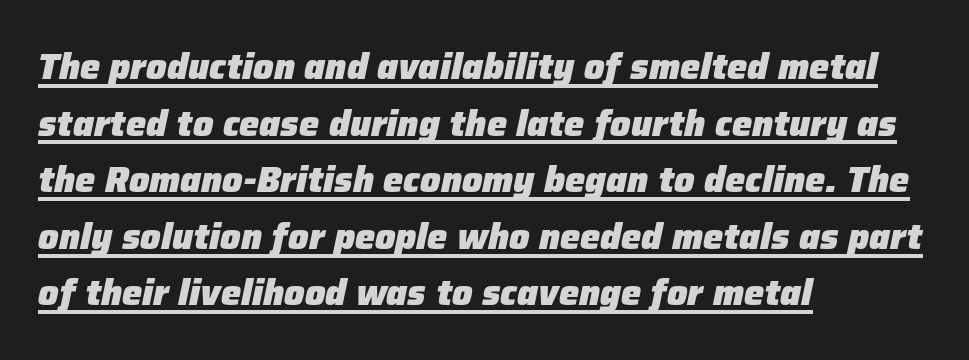
Normally led — the rows are evenly, conventionally spaced. Proportional: the letters do not fall into vertical columns. How are the letters spaced? Ordinarily, with no added tracking. The rendered words wear a rule along their underside. Pretty heavy lettering here — definitely bold.
